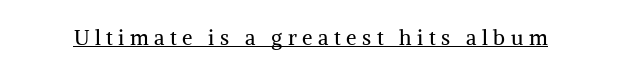
Caption: lettering with a line underneath. Honestly, the letter spacing is so wide it's the main thing you notice. When letters stand straight like this, we call the style roman or upright. Heft: none added — not bold.
